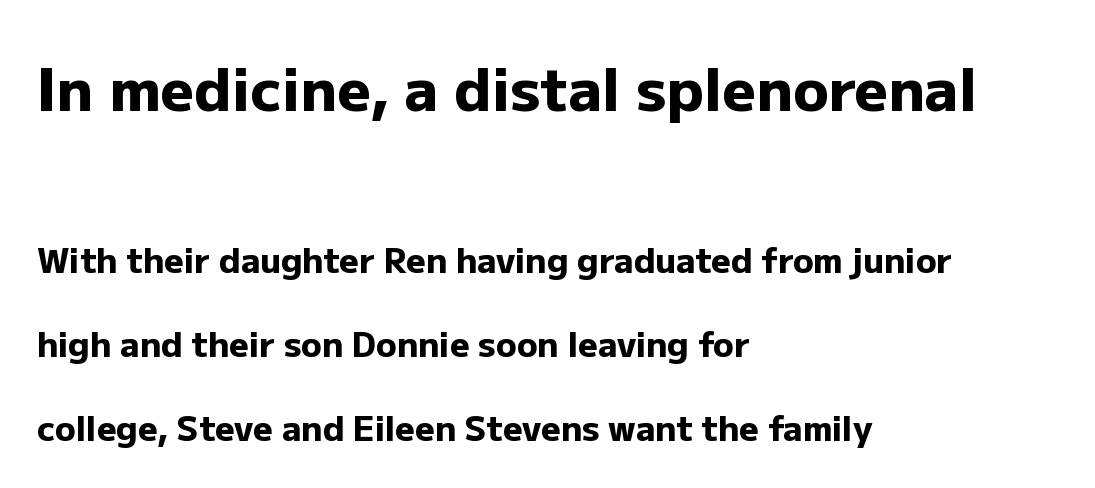
The letters advance in unequal steps, a hallmark of proportional type. Are there feet on the stems? There aren't — it's a sans. Teacher's note: observe the even left margin — that is flush-left alignment. Students, this is bold: see how much ink each stroke carries. This rendering leaves character spacing at its baseline value.
